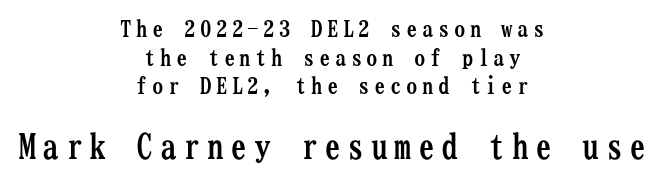
Alignment: centered. Only glyphs here, with clear space below each row. These two chunks differ in scale, with the bottom chunk taking the larger measure. Monospaced: the letters line up in strict vertical columns. No italicization has been applied; the sample stays upright. Is this a sans? No — the strokes have serifs.
